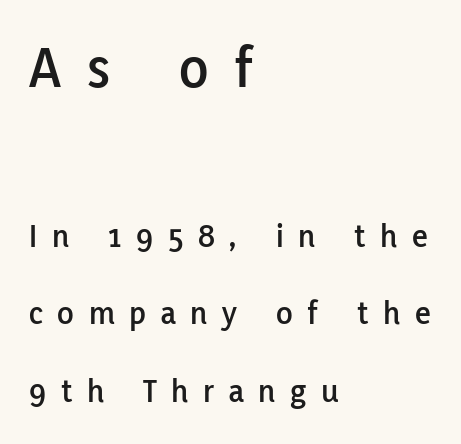
{"serif": "no", "italic": "no", "width": "normal", "stroke_contrast": "low", "x_height": "medium", "monospaced": "no", "underline": "no", "align": "left", "line_spacing": "loose", "line_spacing_ratio": 2.28, "letter_spacing": "wide", "letter_spacing_em": 0.43, "larger_block": "first", "size_ratio": 1.76, "glyph_px": 60}
